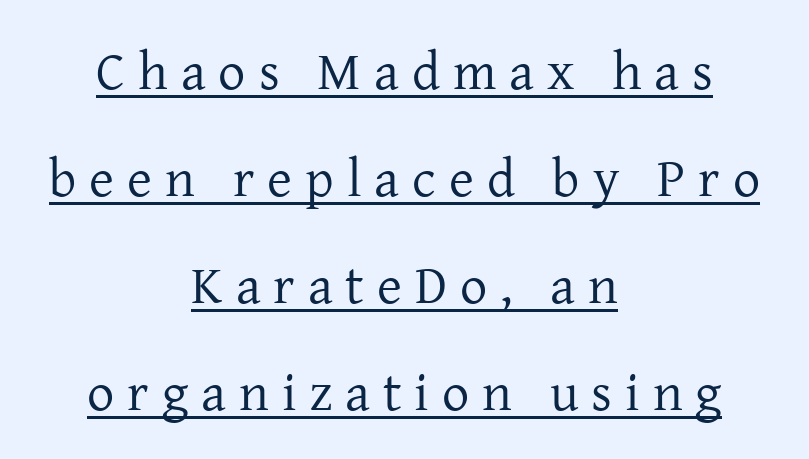
{"serif": "yes", "italic": "no", "bold": "no", "weight": "regular", "width": "normal", "stroke_contrast": "low", "x_height": "medium", "monospaced": "no", "underline": "yes", "align": "center", "line_spacing": "loose", "line_spacing_ratio": 1.98, "letter_spacing": "wide", "letter_spacing_em": 0.24, "glyph_px": 54}
